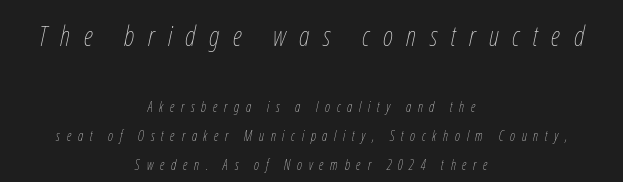
The image shows 28 px thin, condensed type, italic (leaning right); set centered, loose line spacing (2.08x), unusually wide letter spacing (+0.48 em), not underlined; the first (top) block is 2.0x larger; low stroke contrast and a medium x-height.
